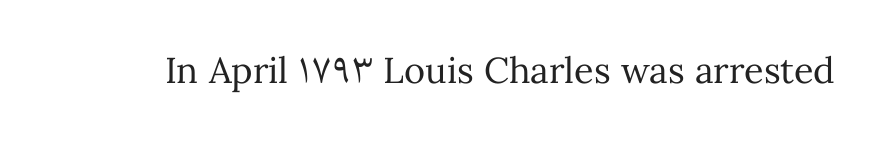
The image shows 36 px regular-weight type, upright; set normal letter spacing, not underlined; medium stroke contrast and a medium x-height.
